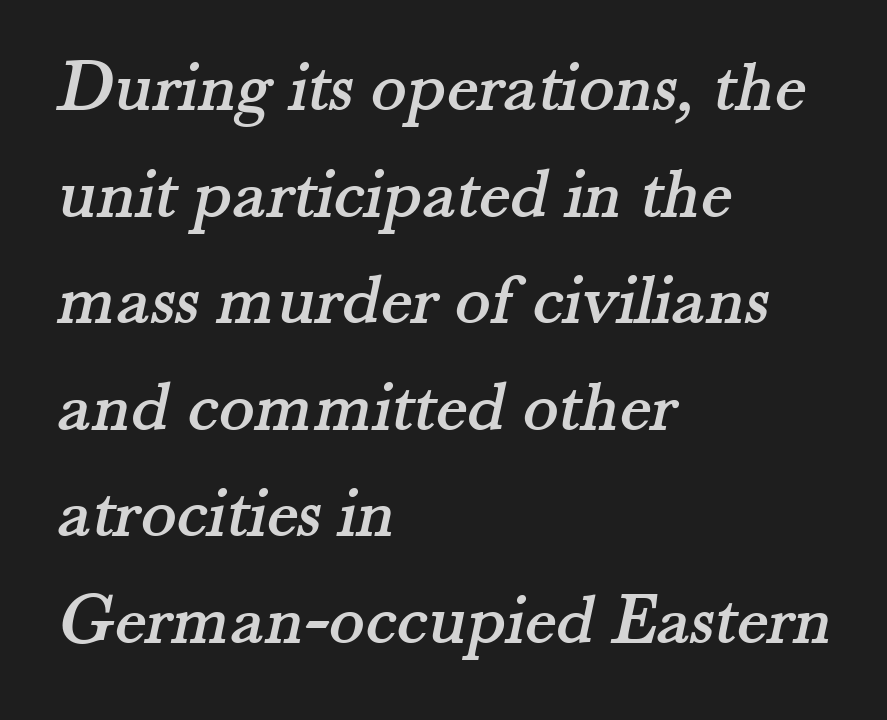
Q: Is the typeface a serif or a sans-serif typeface? A: Serif.
Q: Is the text underlined? A: No.
Q: How is the paragraph aligned? A: Left-aligned.
Q: Is the spacing between letters normal or unusually wide? A: Normal.
Q: Is the spacing between lines tight, normal or loose? A: Normal.
Q: Width (condensed, normal, or wide)? A: Normal.
Q: Stroke contrast? A: Medium.
Q: x-height? A: Small.
Q: Monospaced? A: No.
